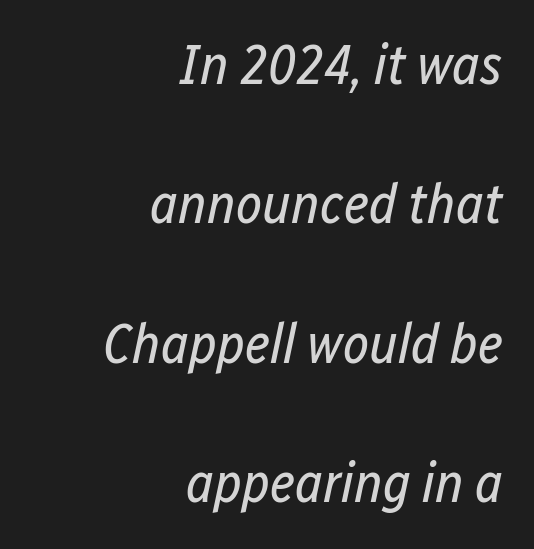
The image shows 56 px regular-weight, condensed type, italic (leaning right); set right-aligned, loose line spacing (2.49x), normal letter spacing, not underlined; low stroke contrast and a medium x-height.
